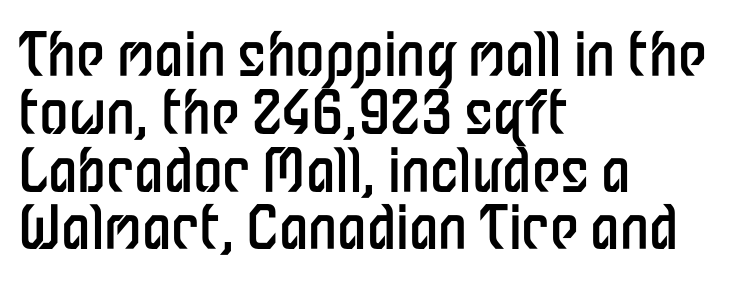
{"serif": "no", "italic": "no", "bold": "no", "weight": "regular", "width": "condensed", "stroke_contrast": "low", "x_height": "medium", "monospaced": "no", "underline": "no", "align": "left", "line_spacing": "tight", "line_spacing_ratio": 0.98, "letter_spacing": "normal", "letter_spacing_em": 0.0, "glyph_px": 59}
